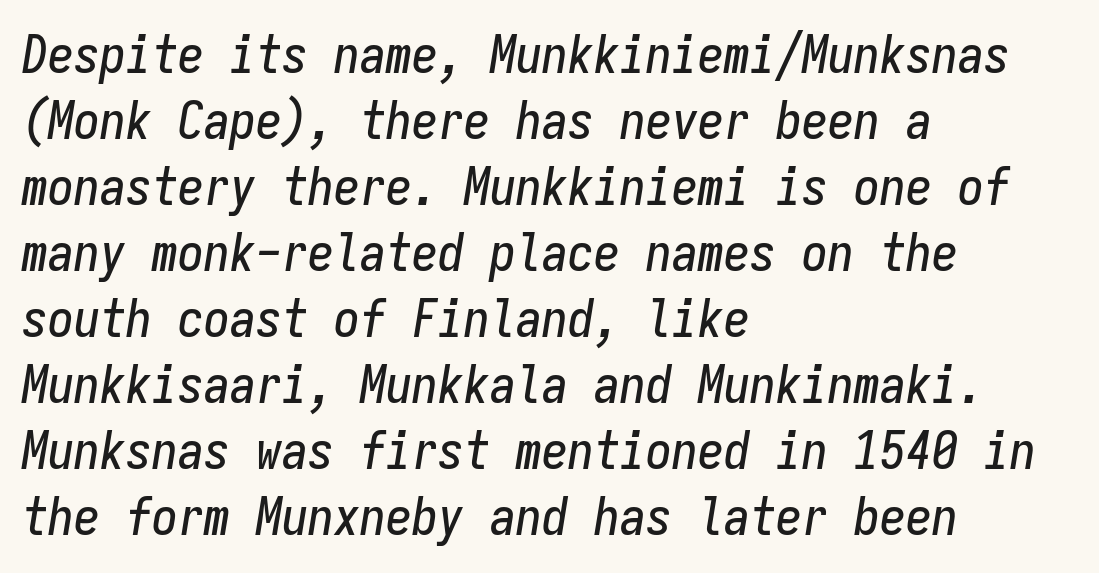
{"italic": "yes", "lean": "right", "slant_degrees": 9, "width": "condensed", "stroke_contrast": "low", "x_height": "medium", "monospaced": "yes", "underline": "no", "align": "left", "line_spacing": "normal", "line_spacing_ratio": 1.27, "letter_spacing": "normal", "letter_spacing_em": 0.0, "glyph_px": 52}
